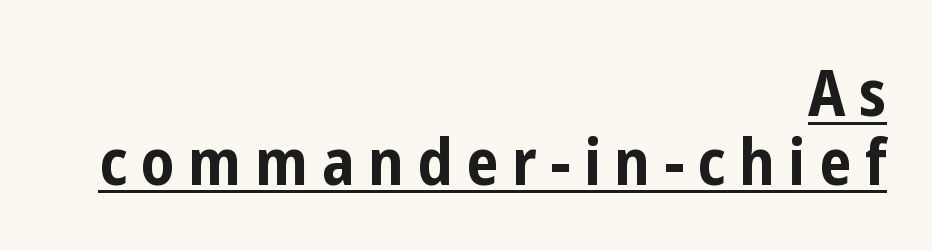
{"serif": "no", "italic": "no", "bold": "yes", "weight": "bold", "width": "condensed", "stroke_contrast": "low", "x_height": "medium", "monospaced": "no", "underline": "yes", "align": "right", "line_spacing": "tight", "line_spacing_ratio": 1.06, "letter_spacing": "wide", "letter_spacing_em": 0.21, "glyph_px": 65}
